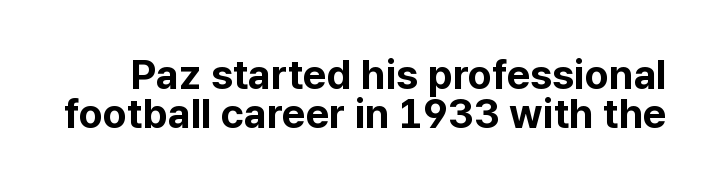
Q: Is the text bold? A: Yes.
Q: Is the text italic (slanted)? A: No, it is upright.
Q: Is the typeface a serif or a sans-serif typeface? A: Sans-serif.
Q: Is the text underlined? A: No.
Q: Is the spacing between letters normal or unusually wide? A: Normal.
Q: Is the spacing between lines tight, normal or loose? A: Tight.
Q: Width (condensed, normal, or wide)? A: Normal.
Q: Stroke contrast? A: Low.
Q: x-height? A: Medium.
Q: Monospaced? A: No.
